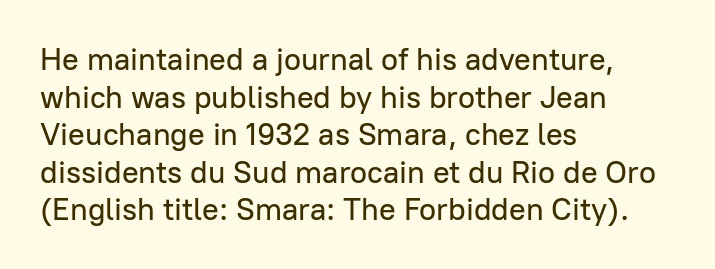
The image shows 31 px sans-serif type, upright; set left-aligned, line spacing 1.21x, normal letter spacing, not underlined; low stroke contrast and a medium x-height.
